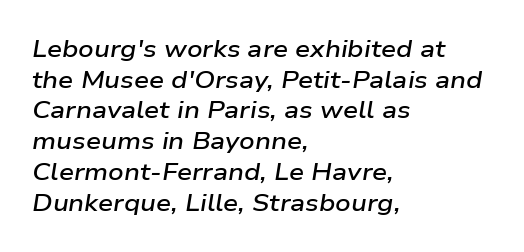
Q: Is the text bold? A: Semi-bold.
Q: Is the text italic (slanted)? A: Yes, it leans right by about 9 degrees.
Q: Is the text underlined? A: No.
Q: How is the paragraph aligned? A: Left-aligned.
Q: Is the spacing between letters normal or unusually wide? A: Normal.
Q: Is the spacing between lines tight, normal or loose? A: Normal.
